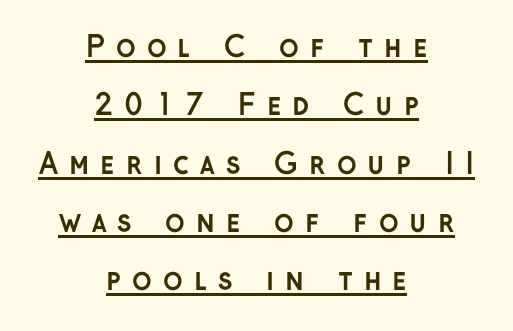
Q: Is the text bold? A: Yes.
Q: Is the text italic (slanted)? A: No, it is upright.
Q: Is the typeface a serif or a sans-serif typeface? A: Sans-serif.
Q: Is the text underlined? A: Yes.
Q: How is the paragraph aligned? A: Centered.
Q: Is the spacing between letters normal or unusually wide? A: Unusually wide.
Q: Is the spacing between lines tight, normal or loose? A: Loose.
Q: Width (condensed, normal, or wide)? A: Normal.
Q: Stroke contrast? A: Low.
Q: x-height? A: Medium.
Q: Monospaced? A: No.
